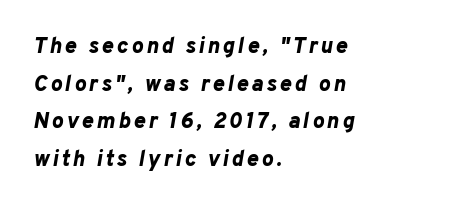
{"italic": "yes", "lean": "right", "slant_degrees": 10, "bold": "yes", "underline": "no", "align": "left", "line_spacing_ratio": 1.71, "glyph_px": 22}
